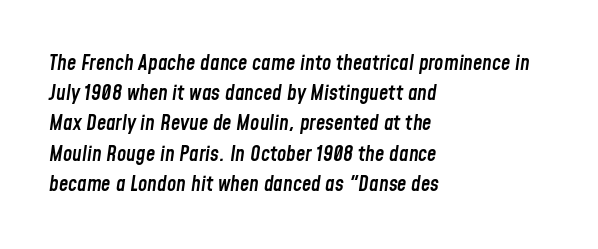
The image shows 21 px text type, italic (leaning right); set left-aligned, normal line spacing (1.44x), normal letter spacing, not underlined.
